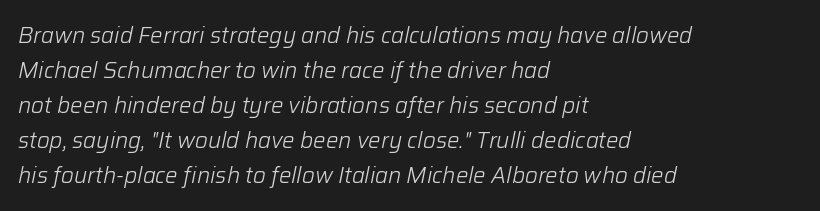
Q: Is the text bold? A: No.
Q: Is the text italic (slanted)? A: Yes, it leans right by about 12 degrees.
Q: Is the text underlined? A: No.
Q: How is the paragraph aligned? A: Left-aligned.
Q: Is the spacing between letters normal or unusually wide? A: Normal.
Q: Is the spacing between lines tight, normal or loose? A: Normal.
